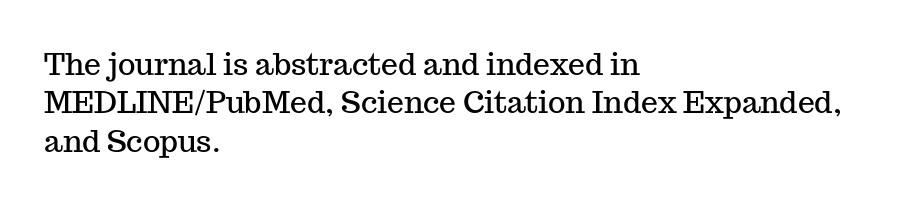
Caption: standard tracking, unaltered. The specimen omits any rule beneath the text block's lines. Short and long lines alike share a common starting point at left. The characters display serif detailing at their extremities.
